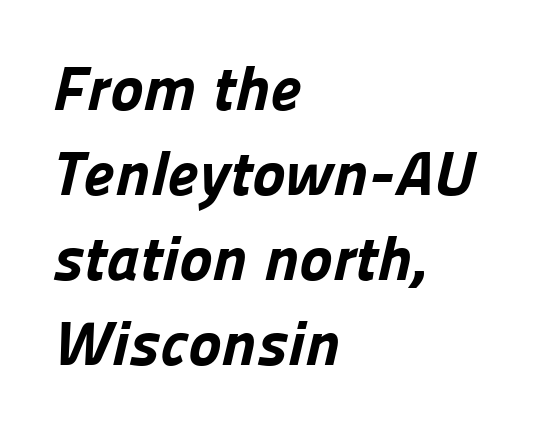
Q: Is the text bold? A: Yes.
Q: Is the typeface a serif or a sans-serif typeface? A: Sans-serif.
Q: Is the text underlined? A: No.
Q: How is the paragraph aligned? A: Left-aligned.
Q: Is the spacing between letters normal or unusually wide? A: Normal.
Q: Is the spacing between lines tight, normal or loose? A: Normal.
Q: Width (condensed, normal, or wide)? A: Normal.
Q: Stroke contrast? A: Low.
Q: x-height? A: Medium.
Q: Monospaced? A: No.
